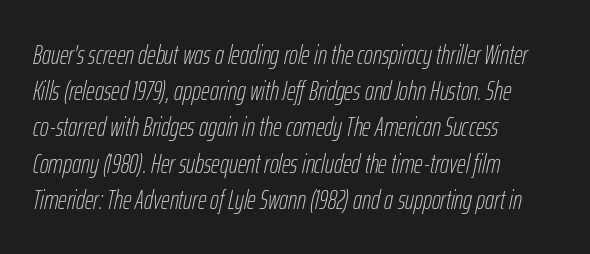
A normal amount of white space separates one row of letters from the next. No letter is thick-stroked: the sample isn't bold. The text carries the slant typical of an italic or oblique font. Spacing between characters is what you'd get straight out of the box. Beneath every word, the page is bare. Does the copy run flush right? No — it runs flush left.
